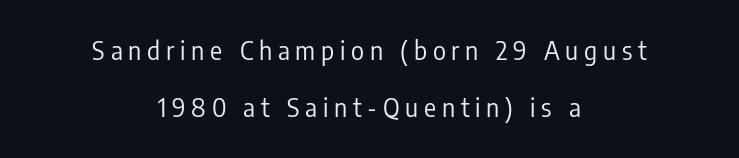
{"italic": "no", "bold": "no", "underline": "no", "align": "center", "line_spacing": "loose", "line_spacing_ratio": 2.29, "letter_spacing": "wide", "letter_spacing_em": 0.23, "glyph_px": 25}
